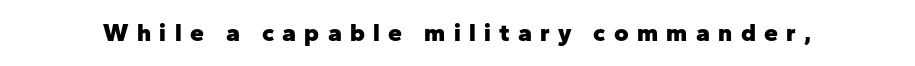
The image shows 25 px bold type, upright; set unusually wide letter spacing (+0.33 em), not underlined.
